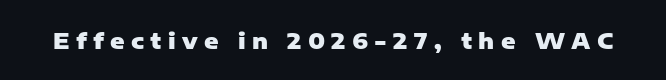
Q: Is the text bold? A: Yes.
Q: Is the text italic (slanted)? A: No, it is upright.
Q: Is the text underlined? A: No.
Q: Is the spacing between letters normal or unusually wide? A: Unusually wide.
